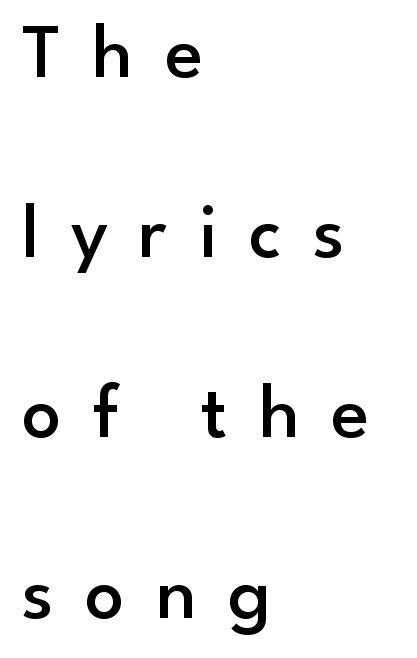
Q: Is the text bold? A: Semi-bold.
Q: Is the text italic (slanted)? A: No, it is upright.
Q: Is the typeface a serif or a sans-serif typeface? A: Sans-serif.
Q: Is the text underlined? A: No.
Q: How is the paragraph aligned? A: Left-aligned.
Q: Is the spacing between letters normal or unusually wide? A: Unusually wide.
Q: Is the spacing between lines tight, normal or loose? A: Loose.
Q: Width (condensed, normal, or wide)? A: Normal.
Q: Stroke contrast? A: Low.
Q: x-height? A: Small.
Q: Monospaced? A: No.
